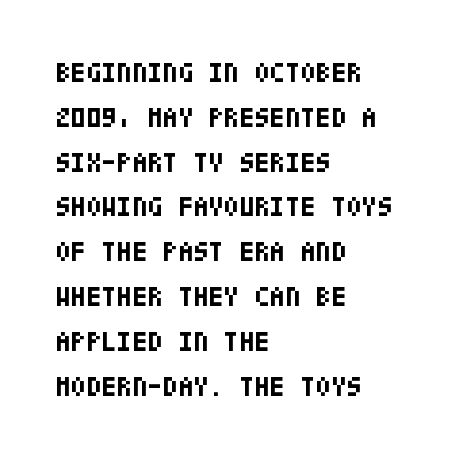
Q: Is the text bold? A: Yes.
Q: Is the text italic (slanted)? A: No, it is upright.
Q: Is the typeface a serif or a sans-serif typeface? A: Sans-serif.
Q: Is the text underlined? A: No.
Q: How is the paragraph aligned? A: Left-aligned.
Q: Is the spacing between letters normal or unusually wide? A: Normal.
Q: Is the spacing between lines tight, normal or loose? A: Normal.
Q: Width (condensed, normal, or wide)? A: Condensed.
Q: Stroke contrast? A: Low.
Q: x-height? A: Large.
